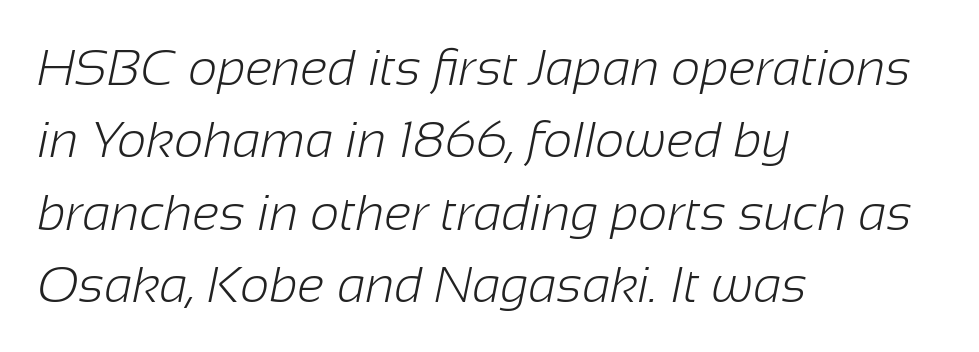
Q: Is the text bold? A: No.
Q: Is the typeface a serif or a sans-serif typeface? A: Sans-serif.
Q: Is the text underlined? A: No.
Q: How is the paragraph aligned? A: Left-aligned.
Q: Is the spacing between letters normal or unusually wide? A: Normal.
Q: Is the spacing between lines tight, normal or loose? A: Normal.
Q: Width (condensed, normal, or wide)? A: Normal.
Q: Stroke contrast? A: Low.
Q: x-height? A: Medium.
Q: Monospaced? A: No.
